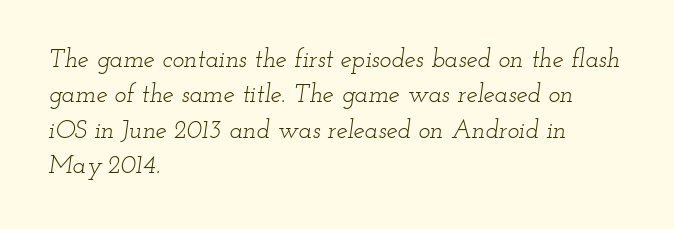
Q: Is the text bold? A: No.
Q: Is the text italic (slanted)? A: Yes, it leans right by about 12 degrees.
Q: Is the text underlined? A: No.
Q: How is the paragraph aligned? A: Left-aligned.
Q: Is the spacing between letters normal or unusually wide? A: Normal.
Q: Is the spacing between lines tight, normal or loose? A: Normal.
